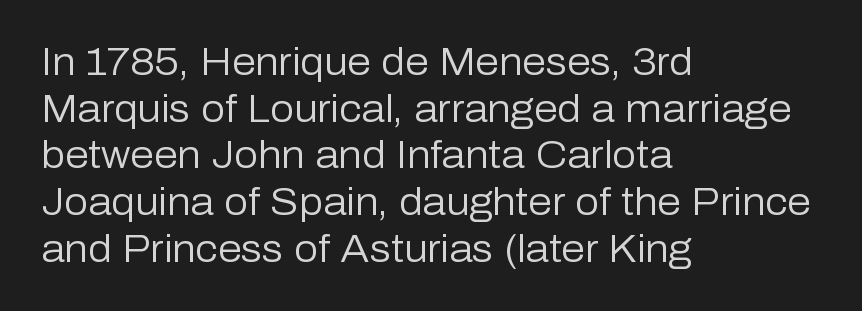
The horizontal fit of the characters is conventional and even. On a weight scale, this lands at 450 or below. The letters carry no serifs — their stems end cleanly without finishing strokes. The text block is weighted toward the left margin, trailing off unevenly rightward. Check under the words: just untouched page. The typography opts for an upright posture over an oblique one.
